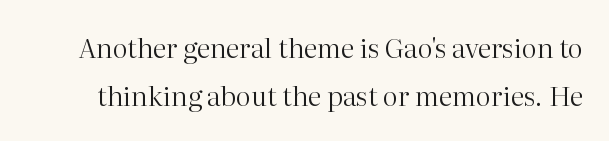
The image shows 27 px text type, upright; set line spacing 1.76x, normal letter spacing, not underlined.
